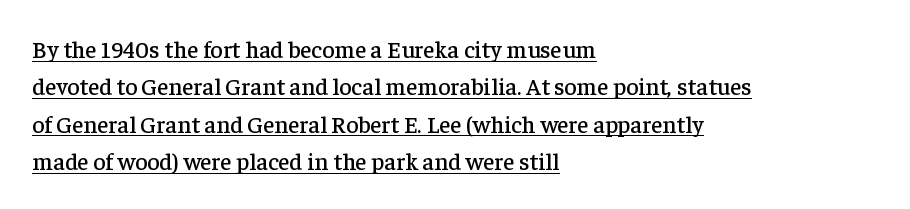
Q: Is the text italic (slanted)? A: No, it is upright.
Q: Is the text underlined? A: Yes.
Q: How is the paragraph aligned? A: Left-aligned.
Q: Is the spacing between letters normal or unusually wide? A: Normal.
Q: Is the spacing between lines tight, normal or loose? A: Normal.
